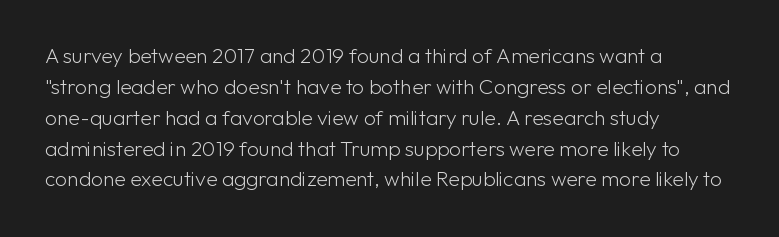
{"italic": "no", "bold": "no", "underline": "no", "align": "left", "line_spacing": "normal", "line_spacing_ratio": 1.47, "letter_spacing": "normal", "letter_spacing_em": 0.0, "glyph_px": 21}
